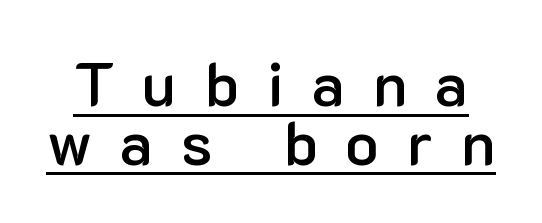
Q: Is the text bold? A: Semi-bold.
Q: Is the text italic (slanted)? A: No, it is upright.
Q: Is the typeface a serif or a sans-serif typeface? A: Sans-serif.
Q: Is the text underlined? A: Yes.
Q: Is the spacing between letters normal or unusually wide? A: Unusually wide.
Q: Is the spacing between lines tight, normal or loose? A: Tight.
Q: Width (condensed, normal, or wide)? A: Normal.
Q: Stroke contrast? A: Low.
Q: x-height? A: Medium.
Q: Monospaced? A: No.
